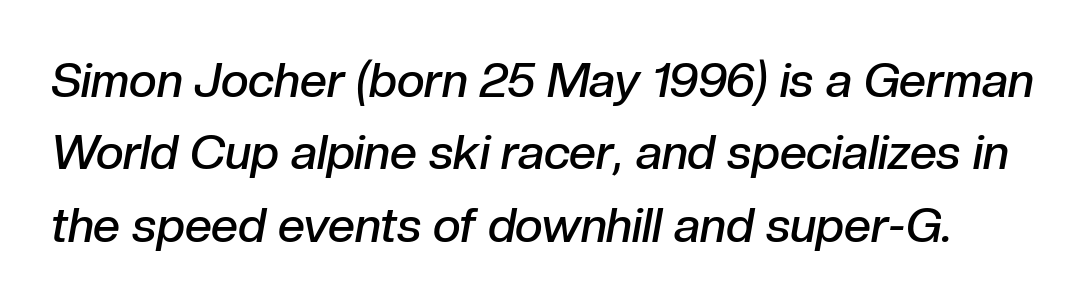
{"italic": "yes", "lean": "right", "slant_degrees": 10, "bold": "semi", "weight": "semibold", "width": "normal", "stroke_contrast": "low", "x_height": "medium", "monospaced": "no", "underline": "no", "line_spacing": "normal", "line_spacing_ratio": 1.51, "letter_spacing": "normal", "letter_spacing_em": 0.0, "glyph_px": 48}
